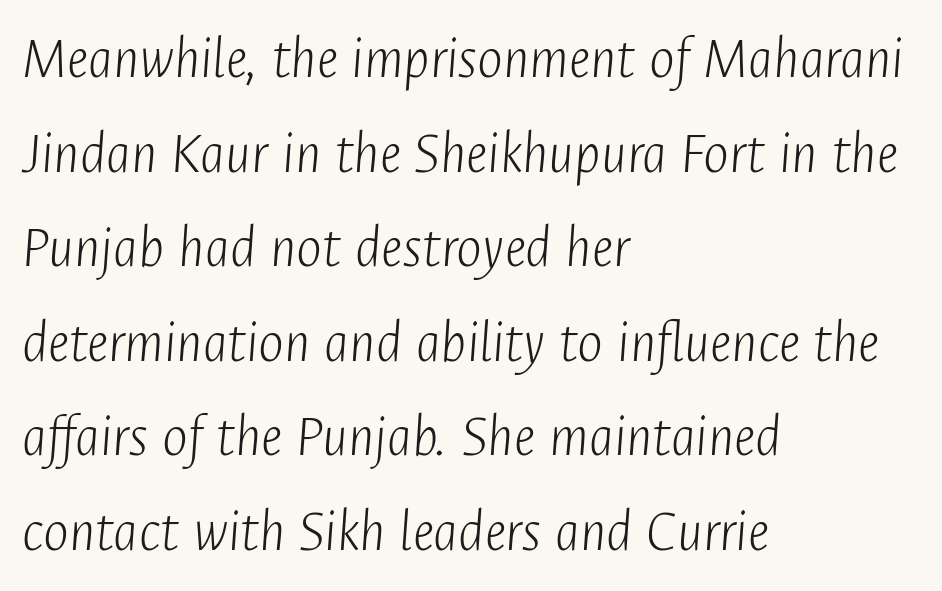
Q: Is the text bold? A: No.
Q: Is the text italic (slanted)? A: Yes, it leans right by about 4 degrees.
Q: Is the text underlined? A: No.
Q: How is the paragraph aligned? A: Left-aligned.
Q: Is the spacing between letters normal or unusually wide? A: Normal.
Q: Is the spacing between lines tight, normal or loose? A: Normal.
Q: Width (condensed, normal, or wide)? A: Condensed.
Q: Stroke contrast? A: Low.
Q: x-height? A: Medium.
Q: Monospaced? A: No.
